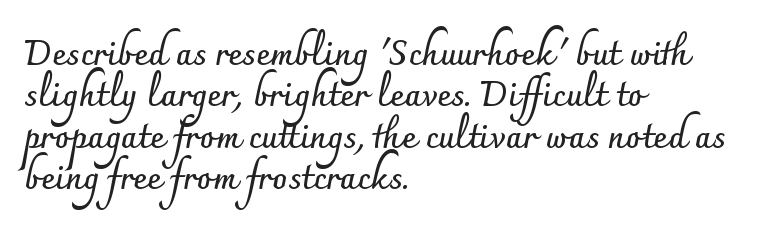
Serif or sans? Sans — the stroke terminals are bare. The paragraph has a hard left edge and a soft right edge. Standard letterfit; no display-style spreading of the glyphs. Plain, unruled lines of type.
